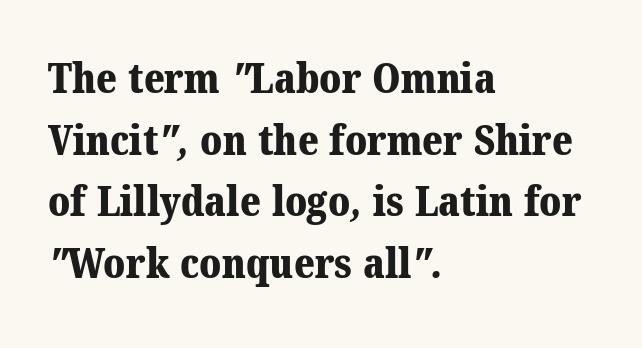
Q: Is the text bold? A: Yes.
Q: Is the typeface a serif or a sans-serif typeface? A: Serif.
Q: Is the text underlined? A: No.
Q: How is the paragraph aligned? A: Left-aligned.
Q: Is the spacing between letters normal or unusually wide? A: Normal.
Q: Is the spacing between lines tight, normal or loose? A: Normal.
Q: Width (condensed, normal, or wide)? A: Normal.
Q: Stroke contrast? A: Medium.
Q: x-height? A: Medium.
Q: Monospaced? A: No.
